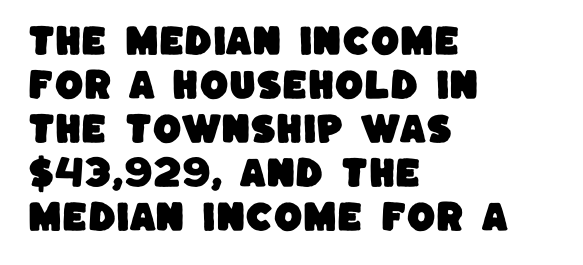
{"serif": "no", "width": "normal", "stroke_contrast": "low", "x_height": "large", "monospaced": "no", "underline": "no", "align": "left", "line_spacing": "normal", "line_spacing_ratio": 1.33, "letter_spacing": "normal", "letter_spacing_em": 0.0, "glyph_px": 33}
